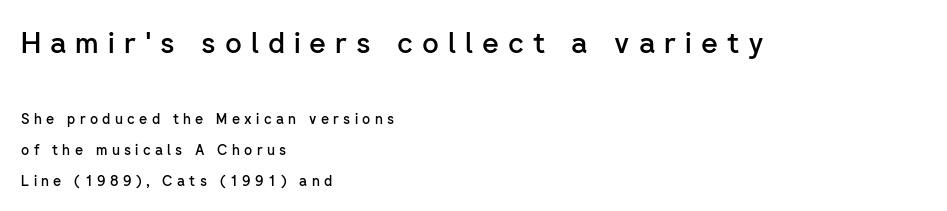
The image shows 29 px semibold sans-serif type, upright; set left-aligned, loose line spacing (2.2x), unusually wide letter spacing (+0.31 em), not underlined; the first (top) block is 2.07x larger; low stroke contrast and a medium x-height.
